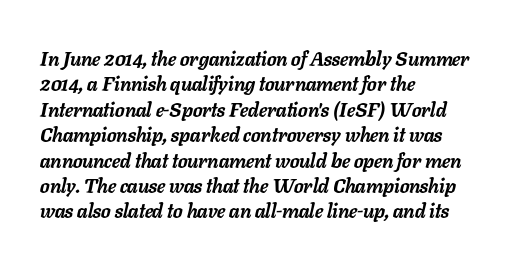
Q: Is the text bold? A: Yes.
Q: Is the text italic (slanted)? A: Yes, it leans right by about 11 degrees.
Q: Is the text underlined? A: No.
Q: How is the paragraph aligned? A: Left-aligned.
Q: Is the spacing between letters normal or unusually wide? A: Normal.
Q: Is the spacing between lines tight, normal or loose? A: Normal.
